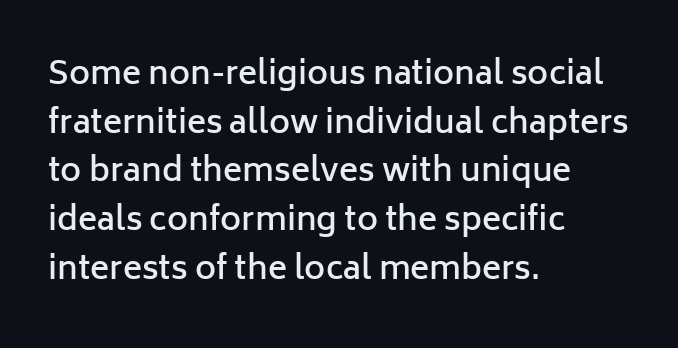
Q: Is the text bold? A: Semi-bold.
Q: Is the text italic (slanted)? A: No, it is upright.
Q: Is the typeface a serif or a sans-serif typeface? A: Sans-serif.
Q: Is the text underlined? A: No.
Q: How is the paragraph aligned? A: Left-aligned.
Q: Is the spacing between letters normal or unusually wide? A: Normal.
Q: Is the spacing between lines tight, normal or loose? A: Normal.
Q: Width (condensed, normal, or wide)? A: Normal.
Q: Stroke contrast? A: Low.
Q: x-height? A: Medium.
Q: Monospaced? A: No.
